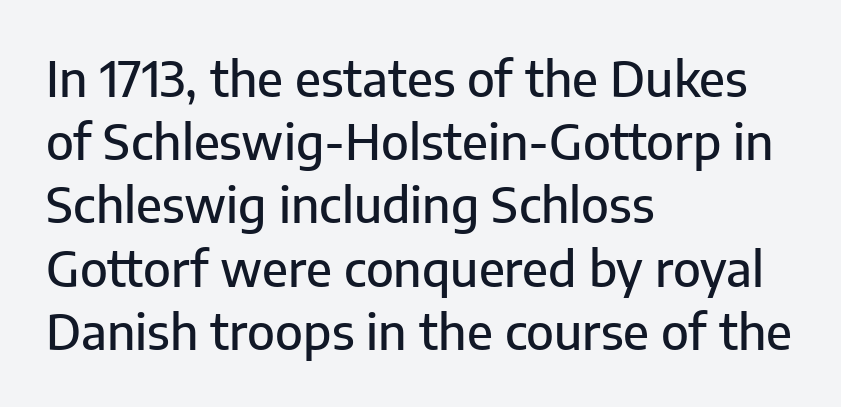
Unlike a traditional serif, this face leaves its strokes unadorned. Rule under the text: the space is simply empty. The passage shown is typed in a proportional face where columns would drift. In CSS terms this would be text-align: left. Regular leading. Inter-character spacing is left at the font's built-in metrics.
